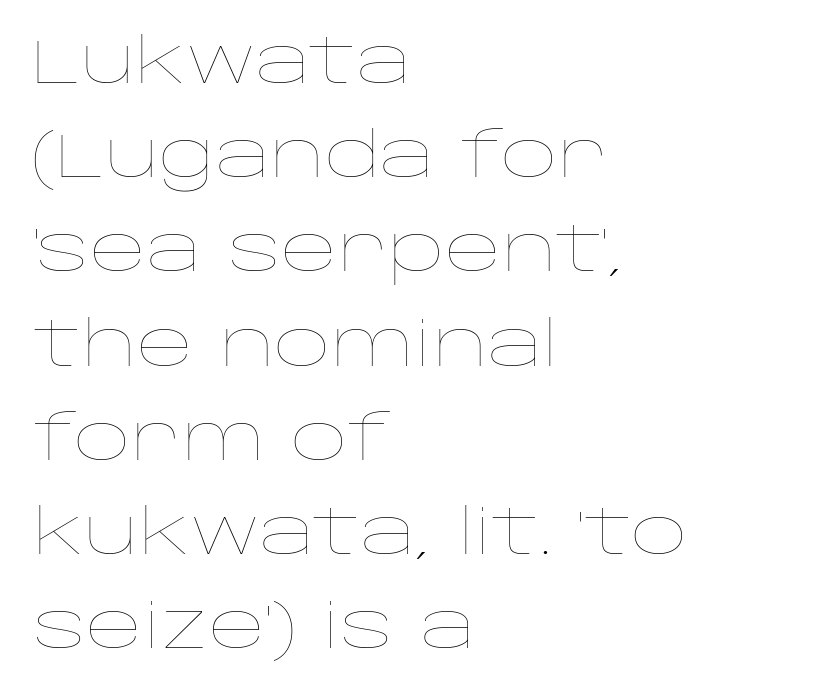
The passage is arranged the way most books set body copy — flush left. There is no visible air inserted between adjacent glyphs. The letters advance in unequal steps, a hallmark of proportional type. Plain, unruled lines of type. Is the type heavy? It reads as light-to-regular instead. When letters stand straight like this, we call the style roman or upright.
